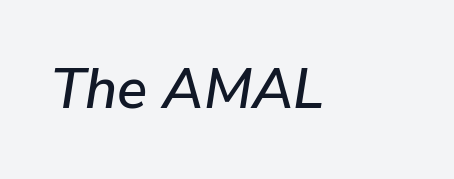
Q: Is the text italic (slanted)? A: Yes, it leans right by about 9 degrees.
Q: Is the text underlined? A: No.
Q: Is the spacing between letters normal or unusually wide? A: Normal.
Q: Width (condensed, normal, or wide)? A: Normal.
Q: Stroke contrast? A: Low.
Q: x-height? A: Medium.
Q: Monospaced? A: No.
